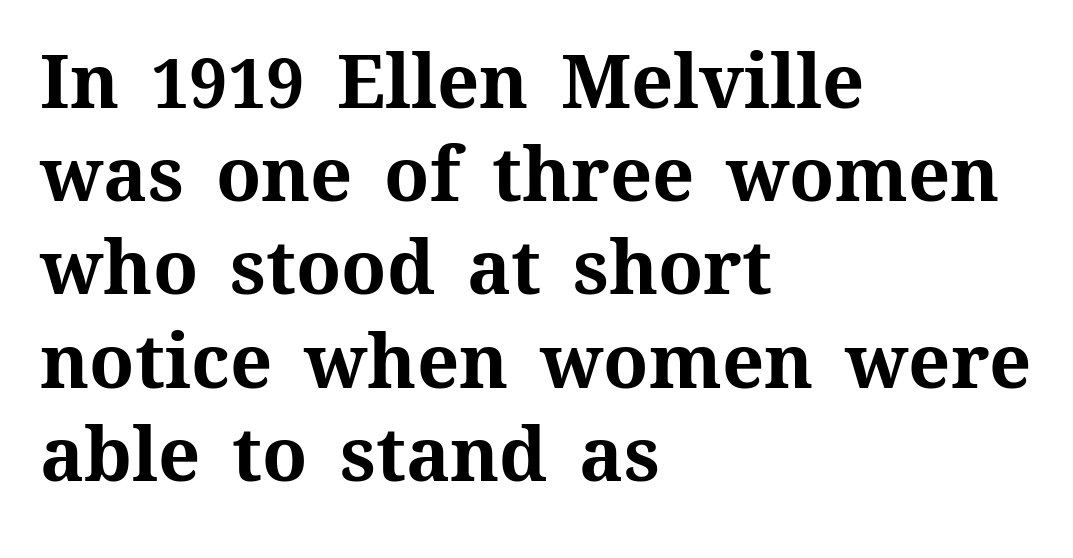
Q: Is the text bold? A: Yes.
Q: Is the text italic (slanted)? A: No, it is upright.
Q: Is the text underlined? A: No.
Q: How is the paragraph aligned? A: Left-aligned.
Q: Is the spacing between letters normal or unusually wide? A: Normal.
Q: Is the spacing between lines tight, normal or loose? A: Normal.
Q: Width (condensed, normal, or wide)? A: Normal.
Q: Stroke contrast? A: Medium.
Q: x-height? A: Medium.
Q: Monospaced? A: No.
